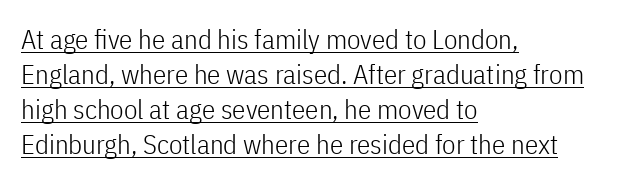
Q: Is the text bold? A: No.
Q: Is the text italic (slanted)? A: No, it is upright.
Q: Is the text underlined? A: Yes.
Q: How is the paragraph aligned? A: Left-aligned.
Q: Is the spacing between letters normal or unusually wide? A: Normal.
Q: Is the spacing between lines tight, normal or loose? A: Normal.
